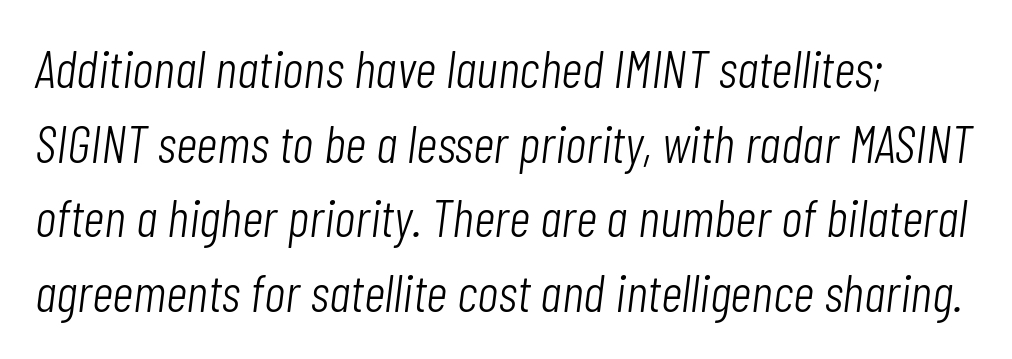
The space between consecutive lines is moderate. On a weight scale, this lands at 450 or below. The passage shown has conventional tracking throughout. Emphasis-style slanted type is in use. This sample is left-justified, so line endings fall wherever the words run out.
